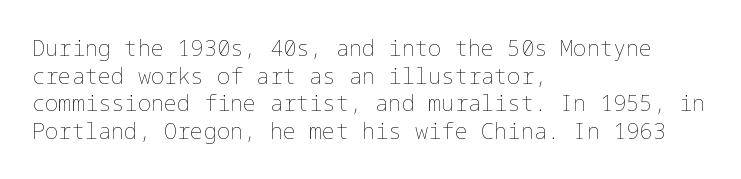
{"italic": "no", "bold": "no", "underline": "no", "align": "left", "line_spacing": "normal", "line_spacing_ratio": 1.26, "letter_spacing": "normal", "letter_spacing_em": 0.0, "glyph_px": 22}
